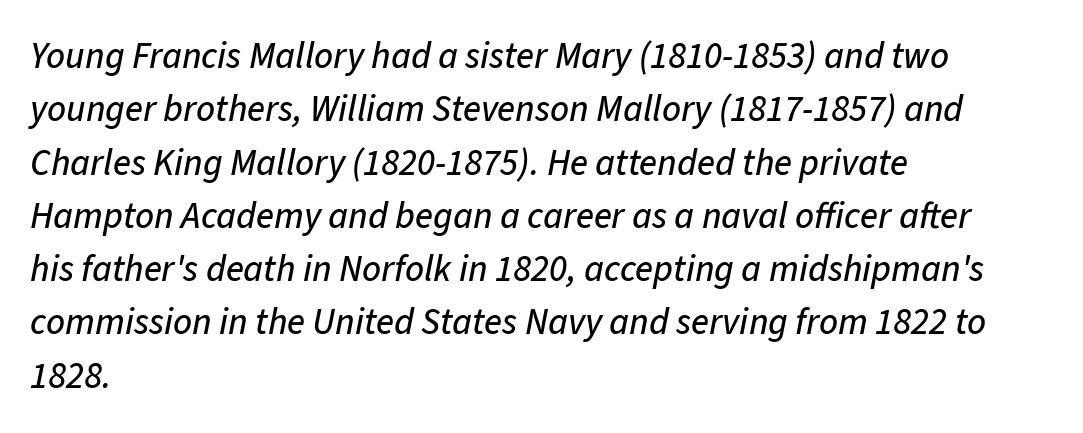
Q: Is the text italic (slanted)? A: Yes, it leans right by about 11 degrees.
Q: Is the text underlined? A: No.
Q: How is the paragraph aligned? A: Left-aligned.
Q: Is the spacing between letters normal or unusually wide? A: Normal.
Q: Is the spacing between lines tight, normal or loose? A: Normal.
Q: Width (condensed, normal, or wide)? A: Normal.
Q: Stroke contrast? A: Low.
Q: x-height? A: Medium.
Q: Monospaced? A: No.
